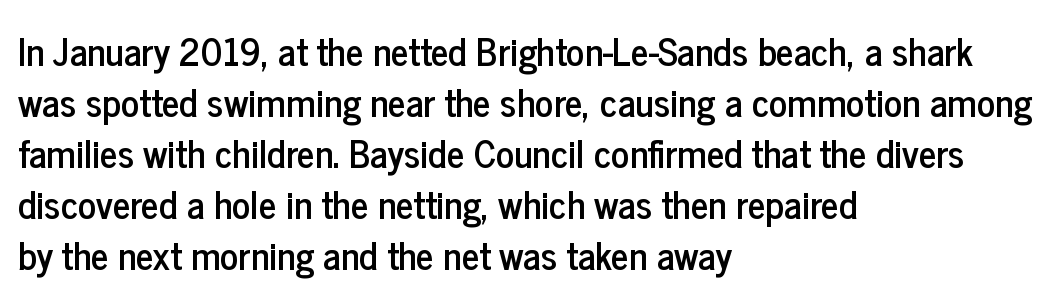
This is roman type, the default non-slanted kind. These lines stack with their left ends in a neat column. The vertical gap from one line to the next is medium. Descender tails drop into unmarked territory. Here the designer chose a conventional face with non-uniform glyph widths.
